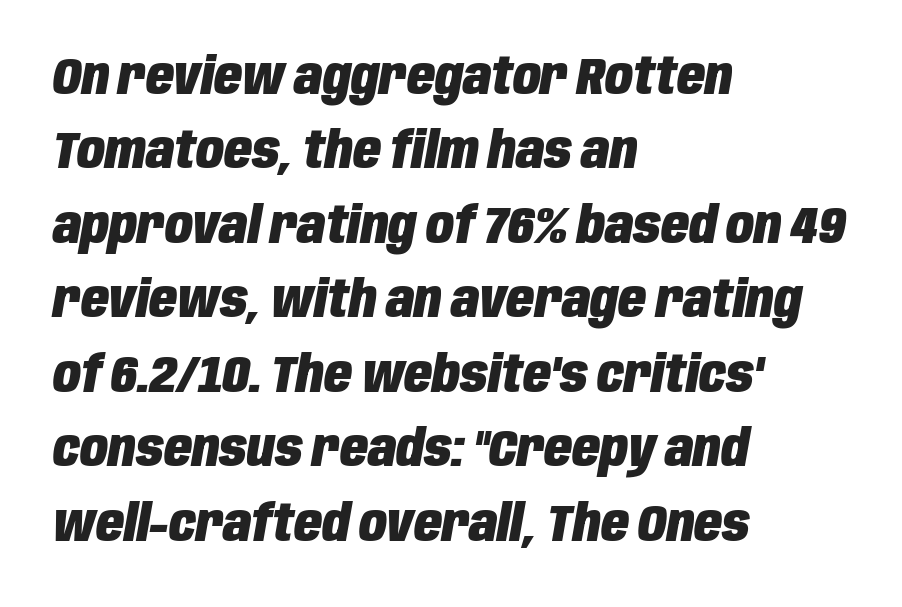
Q: Is the text bold? A: Yes.
Q: Is the text italic (slanted)? A: Yes, it leans right by about 10 degrees.
Q: Is the text underlined? A: No.
Q: How is the paragraph aligned? A: Left-aligned.
Q: Is the spacing between letters normal or unusually wide? A: Normal.
Q: Is the spacing between lines tight, normal or loose? A: Normal.
Q: Width (condensed, normal, or wide)? A: Condensed.
Q: Stroke contrast? A: Low.
Q: x-height? A: Large.
Q: Monospaced? A: No.
